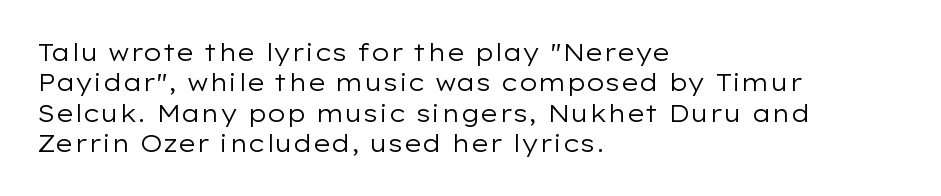
The type sits square on the baseline with zero lean. Only glyphs here, with clear space below each row. This sample is left-justified, so line endings fall wherever the words run out. Nothing unusual about the tracking: characters are spaced as the font intends. No extra ink here — the face is not bold.
